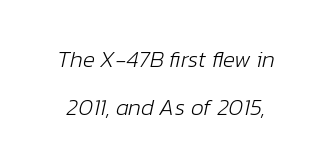
{"italic": "yes", "lean": "right", "slant_degrees": 12, "bold": "no", "underline": "no", "line_spacing": "loose", "line_spacing_ratio": 2.07, "letter_spacing": "normal", "letter_spacing_em": 0.0, "glyph_px": 23}
